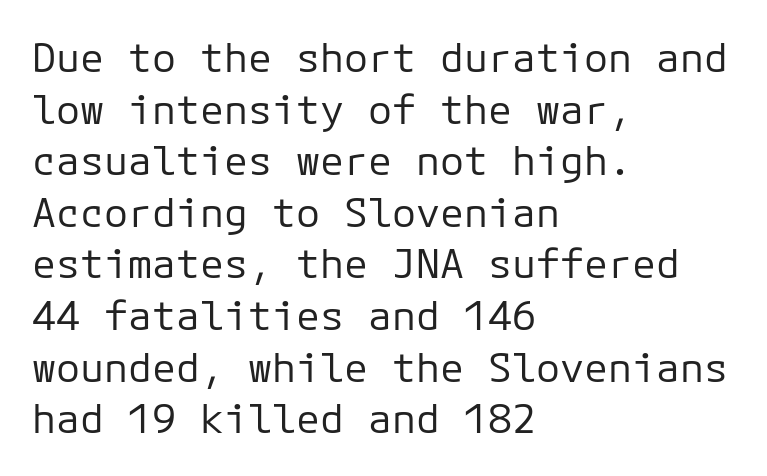
Tall strokes in this sample are plumb rather than angled. Reading down the block, your eye returns to a fixed left position each line. Does the type have serifs? No, each stem ends abruptly. Each row of text sits above clean, open space. The cut favours lightness, reaching ordinary text weight at its darkest.
